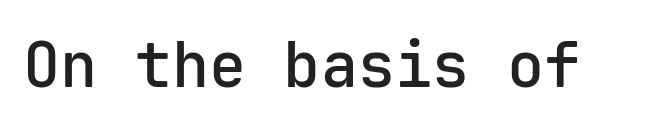
The image shows 62 px semibold sans-serif type, upright, monospaced; set normal letter spacing, not underlined; low stroke contrast and a medium x-height.
